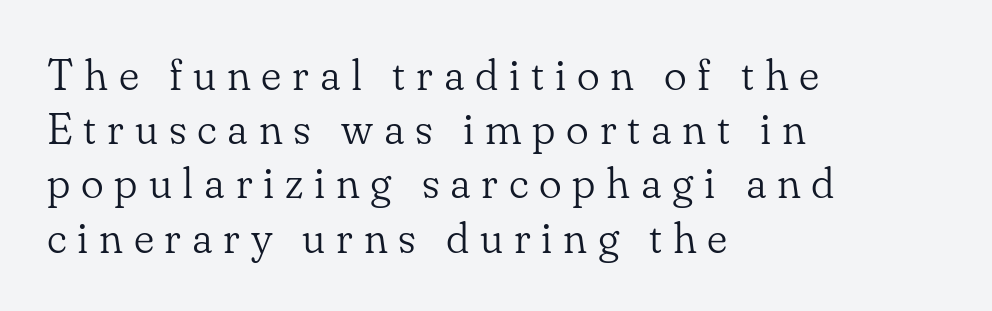
The image shows 43 px light serif type, upright; set left-aligned, normal line spacing (1.26x), unusually wide letter spacing (+0.25 em), not underlined; low stroke contrast and a small x-height.
